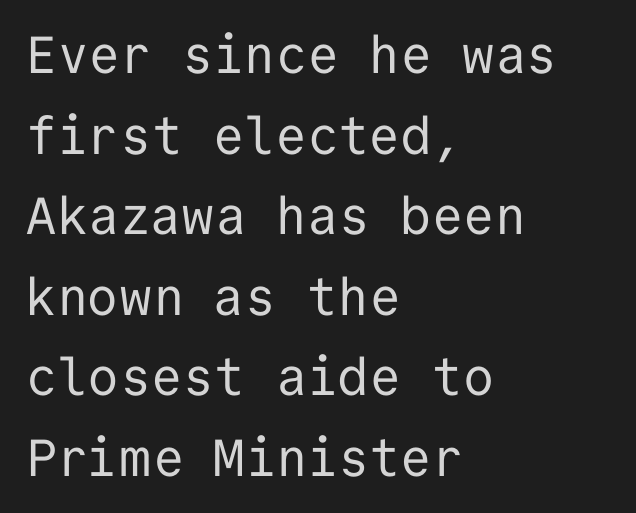
Q: Is the text bold? A: No.
Q: Is the text italic (slanted)? A: No, it is upright.
Q: Is the typeface a serif or a sans-serif typeface? A: Sans-serif.
Q: Is the text underlined? A: No.
Q: How is the paragraph aligned? A: Left-aligned.
Q: Is the spacing between letters normal or unusually wide? A: Normal.
Q: Is the spacing between lines tight, normal or loose? A: Normal.
Q: Width (condensed, normal, or wide)? A: Normal.
Q: Stroke contrast? A: Low.
Q: x-height? A: Medium.
Q: Monospaced? A: Yes.
